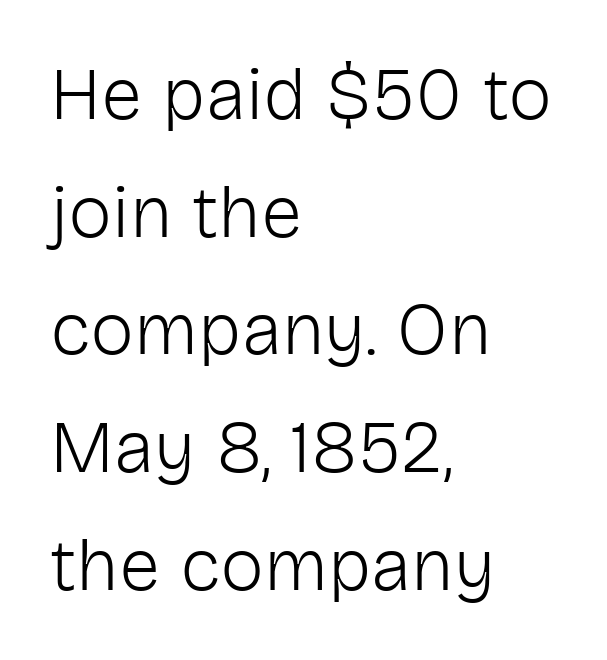
{"serif": "no", "italic": "no", "bold": "no", "weight": "light", "width": "normal", "stroke_contrast": "low", "x_height": "medium", "monospaced": "no", "underline": "no", "align": "left", "line_spacing": "normal", "line_spacing_ratio": 1.59, "letter_spacing": "normal", "letter_spacing_em": 0.0, "glyph_px": 74}
